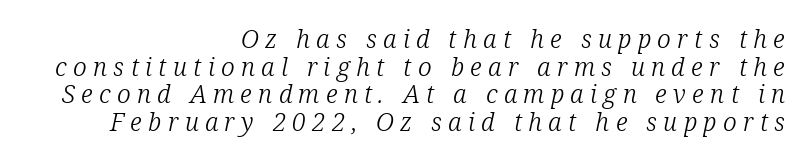
The rag falls on the left side of this text block. In terms of posture, this sample is oblique. Each row of text sits above clean, open space. Short note: letters widely spaced. Closely set lines give the paragraph a compact silhouette. These glyphs show unthickened strokes, regular width or finer.
